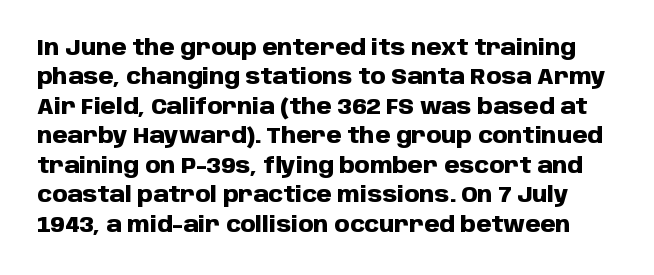
Q: Is the text bold? A: Yes.
Q: Is the text italic (slanted)? A: No, it is upright.
Q: Is the text underlined? A: No.
Q: Is the spacing between letters normal or unusually wide? A: Normal.
Q: Is the spacing between lines tight, normal or loose? A: Normal.
